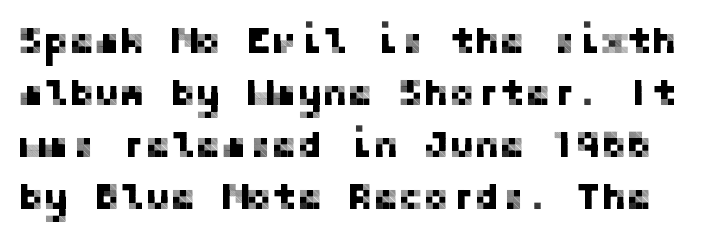
Underlining? Definitely not there. Typographically, this falls in the sans-serif category. Letter spacing: default. Successive baselines arrive at the customary interval.
